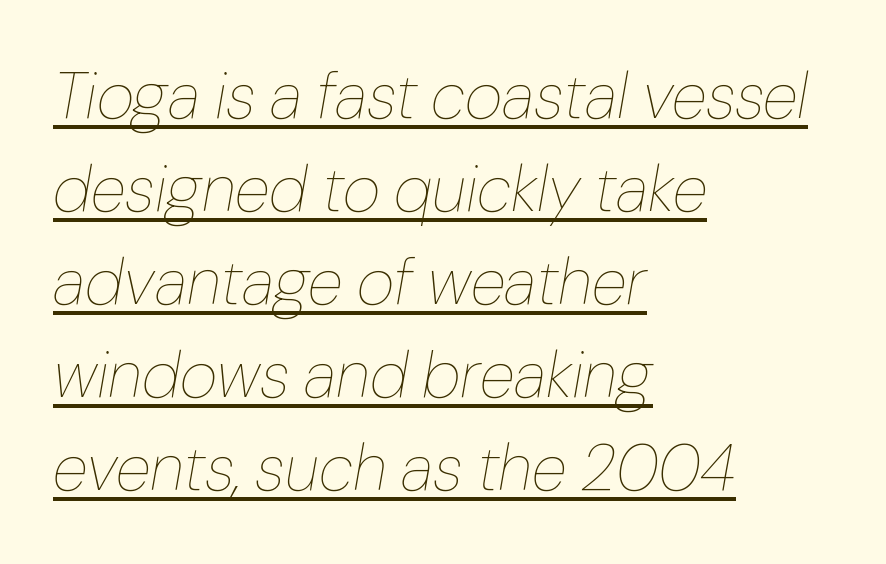
The image shows 65 px thin type, italic (leaning right); set left-aligned, normal line spacing (1.43x), normal letter spacing, underlined; low stroke contrast and a medium x-height.
